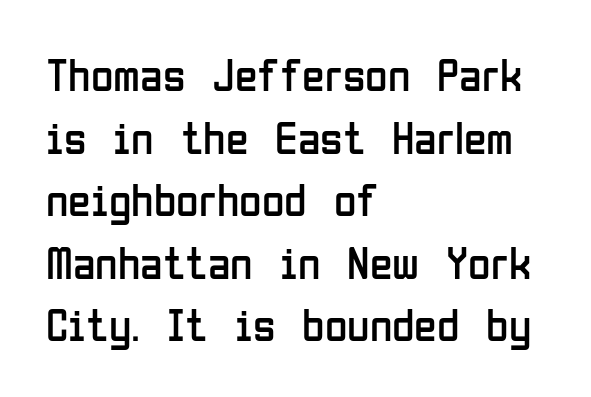
Q: Is the text bold? A: No.
Q: Is the text italic (slanted)? A: No, it is upright.
Q: Is the typeface a serif or a sans-serif typeface? A: Sans-serif.
Q: Is the text underlined? A: No.
Q: How is the paragraph aligned? A: Left-aligned.
Q: Is the spacing between letters normal or unusually wide? A: Normal.
Q: Is the spacing between lines tight, normal or loose? A: Normal.
Q: Width (condensed, normal, or wide)? A: Condensed.
Q: Stroke contrast? A: Low.
Q: x-height? A: Medium.
Q: Monospaced? A: No.
